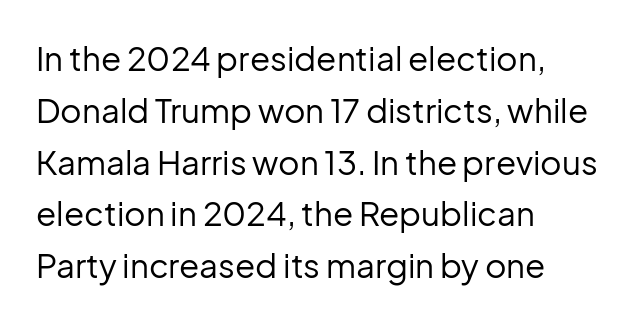
The image shows 33 px regular-weight sans-serif type, upright; set left-aligned, normal line spacing (1.57x), normal letter spacing, not underlined; low stroke contrast and a medium x-height.
